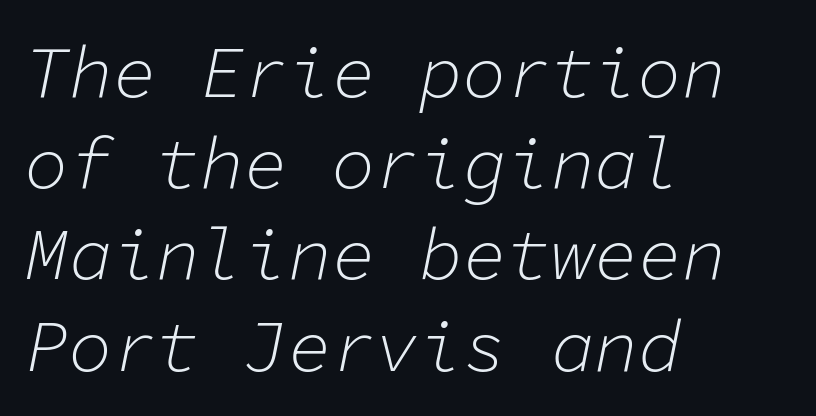
{"italic": "yes", "lean": "right", "slant_degrees": 11, "bold": "no", "weight": "light", "width": "normal", "stroke_contrast": "low", "x_height": "medium", "monospaced": "yes", "underline": "no", "align": "left", "line_spacing": "normal", "line_spacing_ratio": 1.25, "letter_spacing": "normal", "letter_spacing_em": 0.0, "glyph_px": 73}
